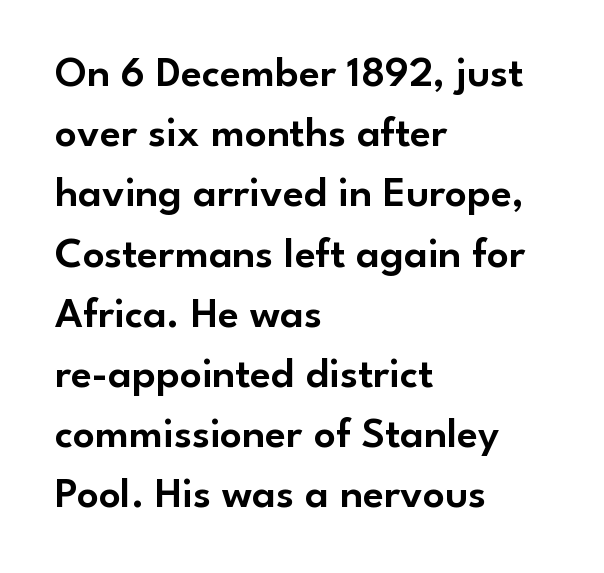
The image shows 43 px sans-serif type, upright; set left-aligned, normal line spacing (1.4x), normal letter spacing, not underlined; low stroke contrast and a small x-height.
